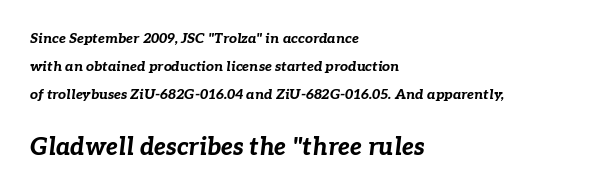
The image shows 24 px bold type, italic (leaning right); set left-aligned, loose line spacing (2.0x), normal letter spacing, not underlined; the second (bottom) block is 1.71x larger.
